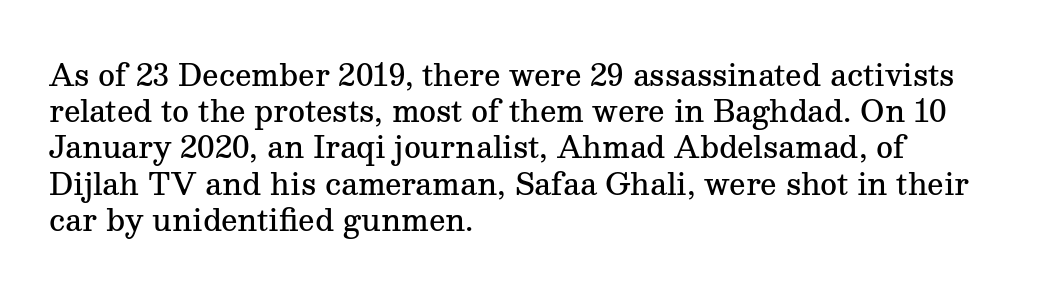
The image shows 29 px semibold serif type, upright; set left-aligned, normal line spacing (1.25x), normal letter spacing, not underlined; medium stroke contrast and a medium x-height.
